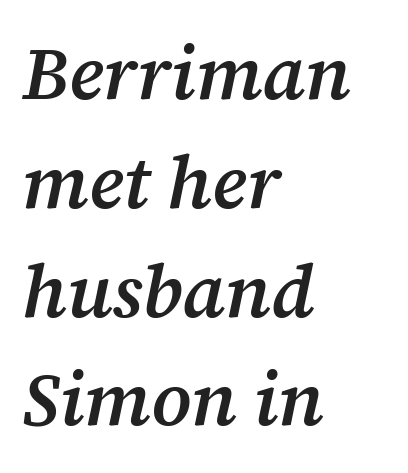
The horizontal fit of the characters is conventional and even. The line-height multiplier appears to be the usual default. The paragraph shown leans on its left margin. The passage shown is typeset with a serif family.
